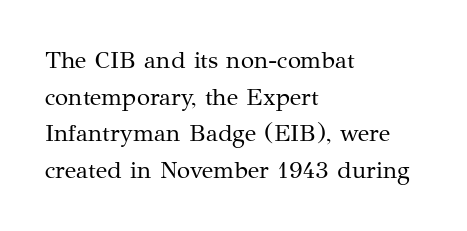
{"italic": "no", "bold": "no", "underline": "no", "align": "left", "line_spacing": "normal", "line_spacing_ratio": 1.53, "letter_spacing": "normal", "letter_spacing_em": 0.0, "glyph_px": 24}
